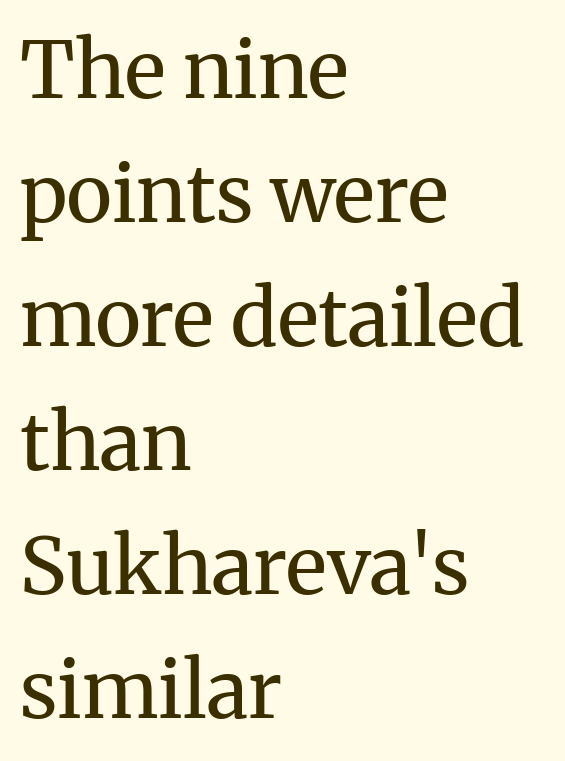
Decoration check: the copy has no underline. Teacher's note: observe the even left margin — that is flush-left alignment. Spacing verdict: proportional, widths tailored to each character. Regular leading.
